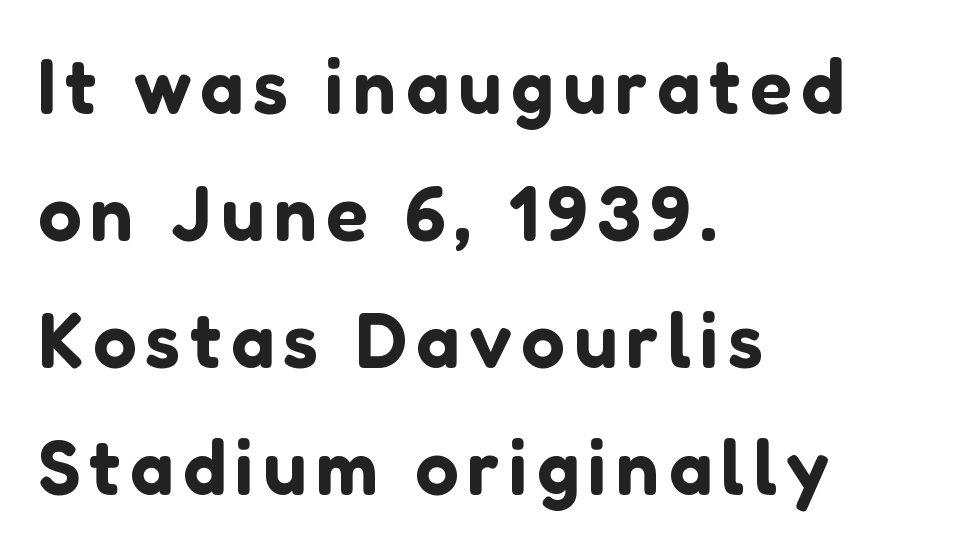
The image shows 77 px sans-serif type, upright; set left-aligned, normal line spacing (1.65x), not underlined; low stroke contrast and a medium x-height.
